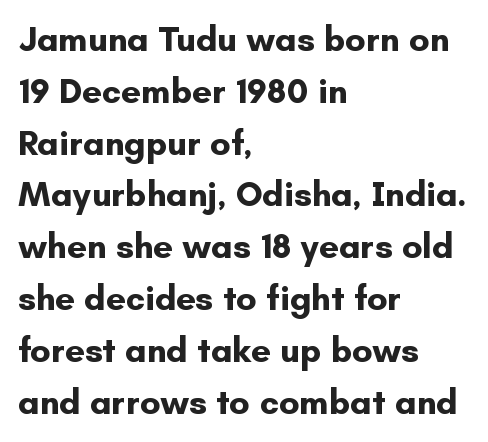
Casual observation: everything's shoved over to the left. Quick note: interline space is typical. Underlining? Definitely not there. Thick stems and heavy bowls — unmistakably bold.
